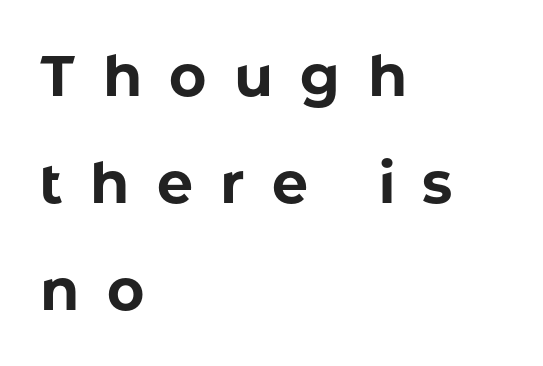
The image shows 57 px bold sans-serif type, upright; set left-aligned, line spacing 1.88x, unusually wide letter spacing (+0.48 em), not underlined; low stroke contrast and a medium x-height.
